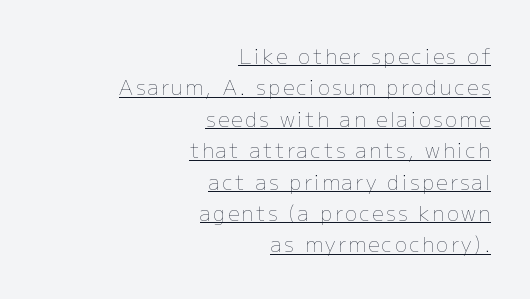
Posture: upright roman. Think standard paragraph weight, or any step lighter than that. Casual observation: everything's shoved over to the right. Looks like someone drew a line under every word here. The lines sit at an ordinary, default distance from one another.
